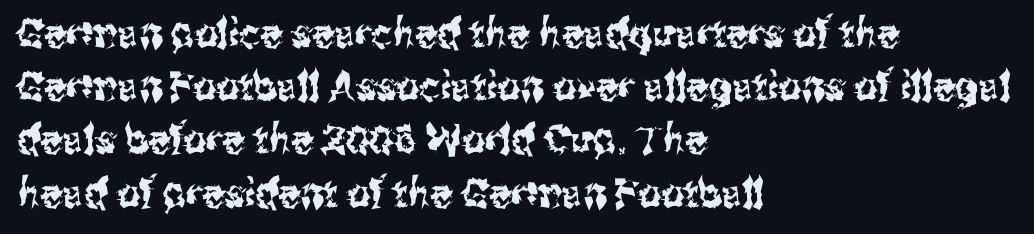
Q: Is the text italic (slanted)? A: No, it is upright.
Q: Is the typeface a serif or a sans-serif typeface? A: Sans-serif.
Q: Is the text underlined? A: No.
Q: How is the paragraph aligned? A: Left-aligned.
Q: Is the spacing between letters normal or unusually wide? A: Normal.
Q: Is the spacing between lines tight, normal or loose? A: Normal.
Q: Width (condensed, normal, or wide)? A: Condensed.
Q: Stroke contrast? A: Medium.
Q: x-height? A: Medium.
Q: Monospaced? A: No.
